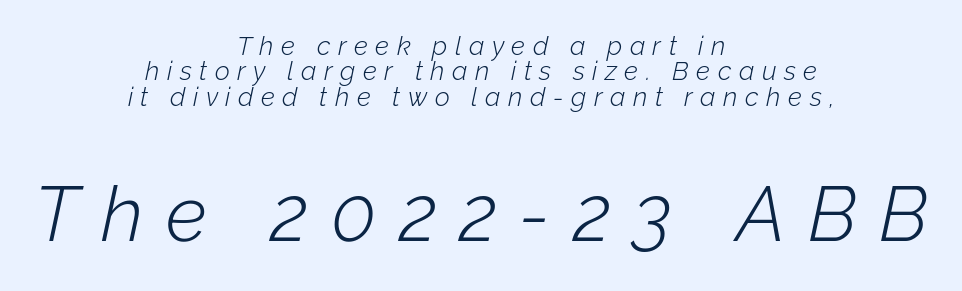
The words here are not underlined. This rendering widens character spacing well past its baseline value. Think of a printed novel: that variable character pitch is what you see here. Slanted lettering throughout.
